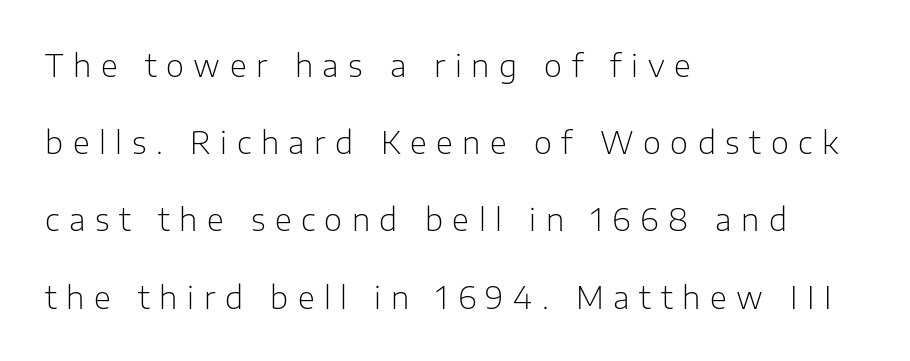
The image shows 31 px light sans-serif type, upright; set left-aligned, loose line spacing (2.49x), unusually wide letter spacing (+0.31 em), not underlined; low stroke contrast and a medium x-height.
